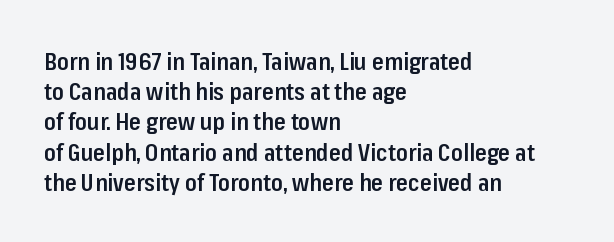
The image shows 24 px text type, upright; set left-aligned, normal line spacing (1.26x), normal letter spacing, not underlined.
